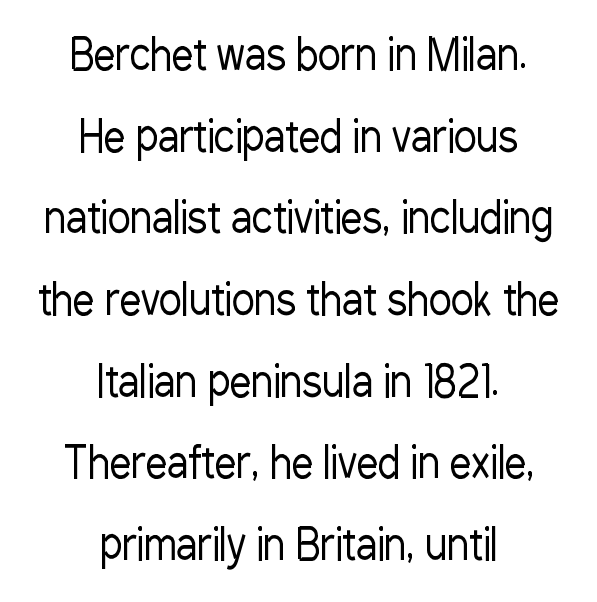
{"serif": "no", "italic": "no", "bold": "no", "weight": "regular", "width": "condensed", "stroke_contrast": "low", "x_height": "medium", "monospaced": "no", "underline": "no", "align": "center", "line_spacing": "loose", "line_spacing_ratio": 1.9, "letter_spacing": "normal", "letter_spacing_em": 0.0, "glyph_px": 43}
